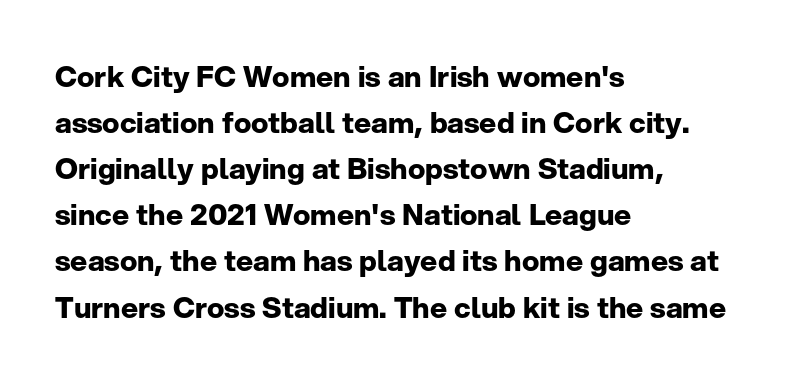
{"serif": "no", "italic": "no", "bold": "yes", "weight": "bold", "width": "normal", "stroke_contrast": "low", "x_height": "medium", "monospaced": "no", "underline": "no", "align": "left", "line_spacing": "normal", "line_spacing_ratio": 1.59, "letter_spacing": "normal", "letter_spacing_em": 0.0, "glyph_px": 29}
